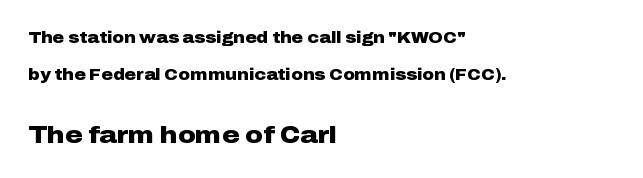
Q: Is the text bold? A: Yes.
Q: Is the text italic (slanted)? A: No, it is upright.
Q: Is the text underlined? A: No.
Q: How is the paragraph aligned? A: Left-aligned.
Q: Is the spacing between letters normal or unusually wide? A: Normal.
Q: Is the spacing between lines tight, normal or loose? A: Loose.
Q: Which block of text is set in a larger size, the first (top) or the second (bottom)? A: The second (bottom) one.
